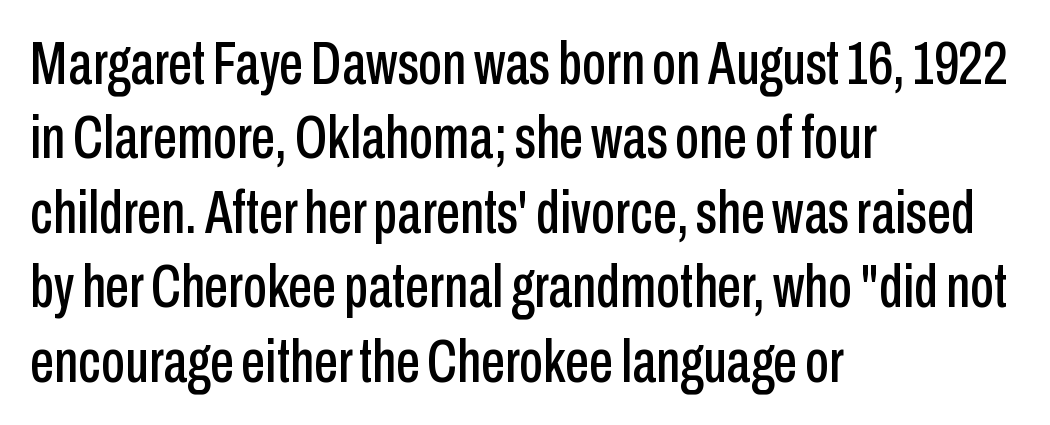
Q: Is the text italic (slanted)? A: No, it is upright.
Q: Is the typeface a serif or a sans-serif typeface? A: Sans-serif.
Q: Is the text underlined? A: No.
Q: How is the paragraph aligned? A: Left-aligned.
Q: Is the spacing between letters normal or unusually wide? A: Normal.
Q: Width (condensed, normal, or wide)? A: Condensed.
Q: Stroke contrast? A: Low.
Q: x-height? A: Medium.
Q: Monospaced? A: No.
